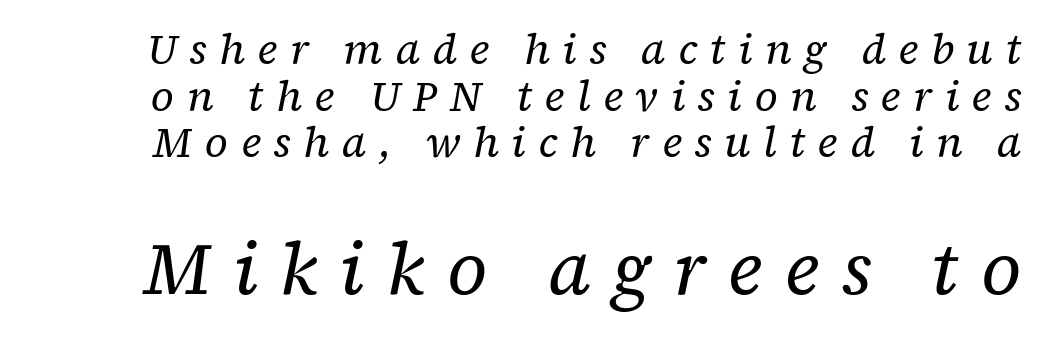
Q: Is the text bold? A: No.
Q: Is the text italic (slanted)? A: Yes, it leans right by about 12 degrees.
Q: Is the typeface a serif or a sans-serif typeface? A: Serif.
Q: Is the text underlined? A: No.
Q: Is the spacing between letters normal or unusually wide? A: Unusually wide.
Q: Is the spacing between lines tight, normal or loose? A: Tight.
Q: Which block of text is set in a larger size, the first (top) or the second (bottom)? A: The second (bottom) one.
Q: Width (condensed, normal, or wide)? A: Normal.
Q: Stroke contrast? A: Low.
Q: x-height? A: Medium.
Q: Monospaced? A: No.
